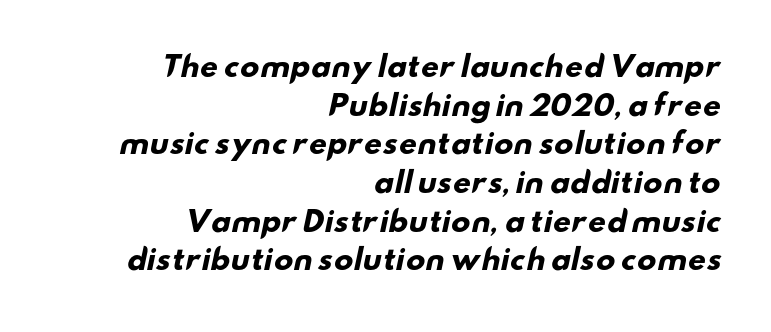
{"serif": "no", "bold": "yes", "weight": "heavy", "width": "wide", "stroke_contrast": "low", "x_height": "small", "monospaced": "no", "underline": "no", "align": "right", "line_spacing": "normal", "line_spacing_ratio": 1.38, "letter_spacing": "normal", "letter_spacing_em": 0.0, "glyph_px": 28}
